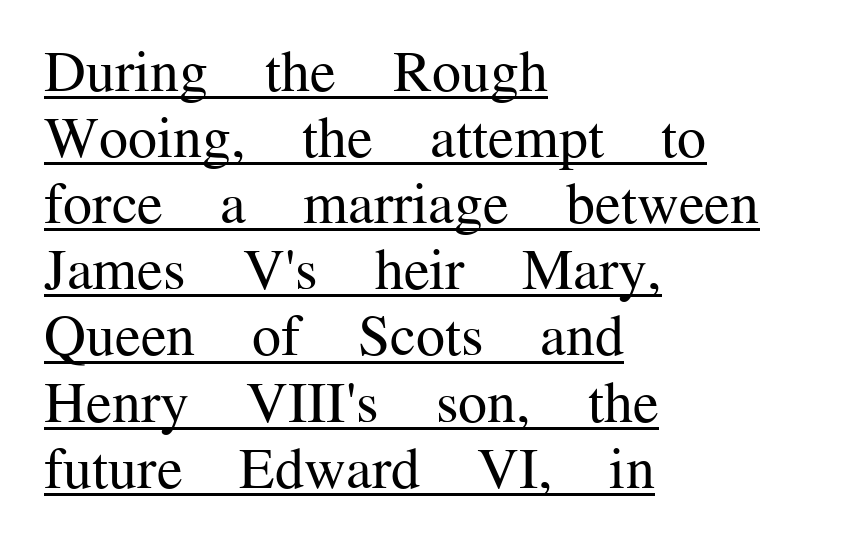
Q: Is the text bold? A: No.
Q: Is the text italic (slanted)? A: No, it is upright.
Q: Is the typeface a serif or a sans-serif typeface? A: Serif.
Q: Is the text underlined? A: Yes.
Q: How is the paragraph aligned? A: Left-aligned.
Q: Is the spacing between letters normal or unusually wide? A: Normal.
Q: Is the spacing between lines tight, normal or loose? A: Tight.
Q: Width (condensed, normal, or wide)? A: Normal.
Q: Stroke contrast? A: Medium.
Q: x-height? A: Medium.
Q: Monospaced? A: No.
